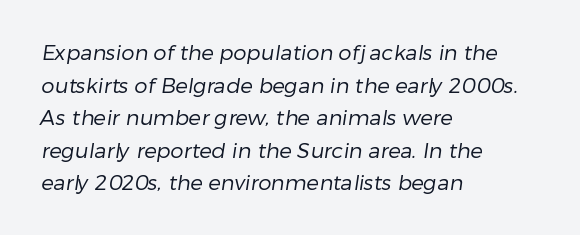
The setting favours the left margin, as ordinary paragraphs usually do. The strokes carry an ordinary text weight at most. Nobody touched the tracking dial on this one. The zone under the glyphs is completely vacant. A normal amount of white space separates one row of letters from the next.
